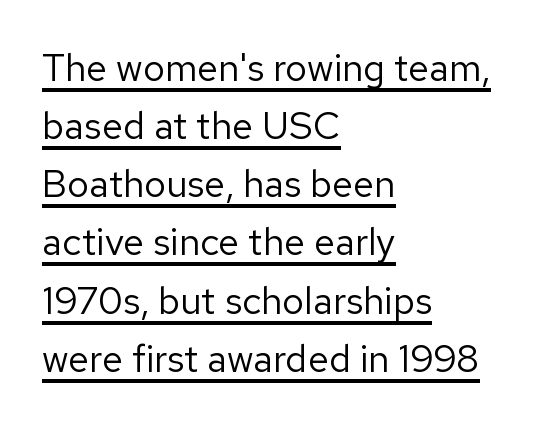
Q: Is the text bold? A: No.
Q: Is the text italic (slanted)? A: No, it is upright.
Q: Is the typeface a serif or a sans-serif typeface? A: Sans-serif.
Q: Is the text underlined? A: Yes.
Q: How is the paragraph aligned? A: Left-aligned.
Q: Is the spacing between letters normal or unusually wide? A: Normal.
Q: Is the spacing between lines tight, normal or loose? A: Normal.
Q: Width (condensed, normal, or wide)? A: Normal.
Q: Stroke contrast? A: Low.
Q: x-height? A: Medium.
Q: Monospaced? A: No.
